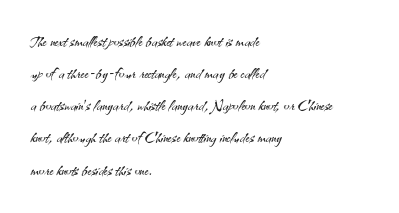
Q: Is the text bold? A: No.
Q: Is the text italic (slanted)? A: Yes.
Q: Is the text underlined? A: No.
Q: How is the paragraph aligned? A: Left-aligned.
Q: Is the spacing between letters normal or unusually wide? A: Normal.
Q: Is the spacing between lines tight, normal or loose? A: Normal.
